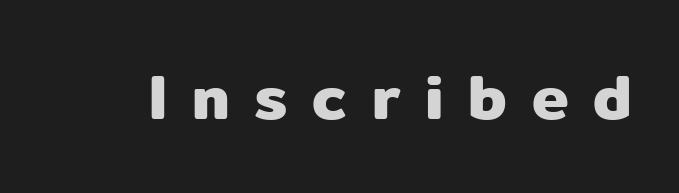
Q: Is the text italic (slanted)? A: No, it is upright.
Q: Is the typeface a serif or a sans-serif typeface? A: Sans-serif.
Q: Is the text underlined? A: No.
Q: Is the spacing between letters normal or unusually wide? A: Unusually wide.
Q: Width (condensed, normal, or wide)? A: Normal.
Q: Stroke contrast? A: Low.
Q: x-height? A: Medium.
Q: Monospaced? A: No.
